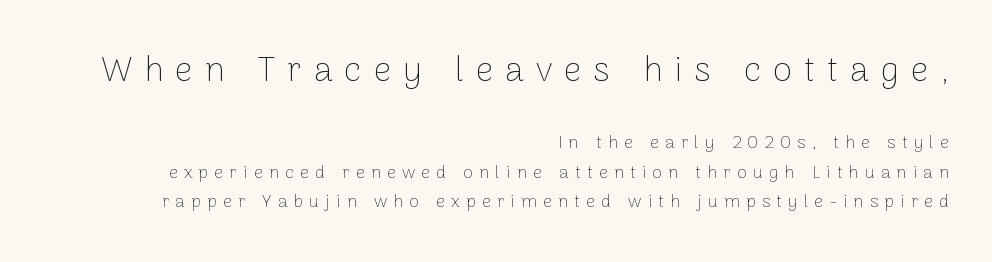
This sample has the flowing, uneven cadence of proportional lettering. The rendering shrinks the type as you move from the upper chunk to the lower. The typography opts for an upright posture over an oblique one. Evenly set lines give the paragraph a standard silhouette. Short and long lines alike share a common ending point at right.
